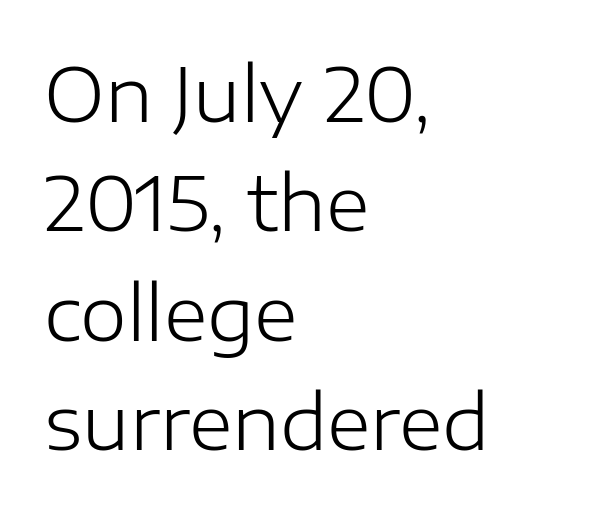
The characters display no serif detailing; their extremities are plain. The face looks like a standard text weight, possibly lighter. Quick note: not italic, upright. Think of a printed novel: that variable character pitch is what you see here.
